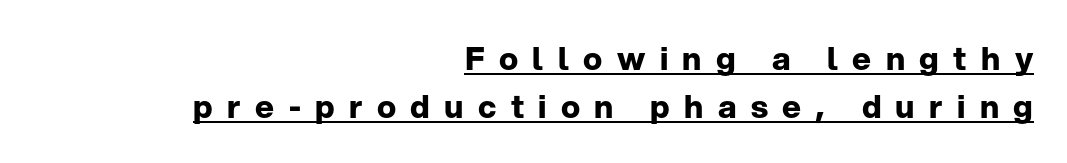
The image shows 32 px bold sans-serif type, upright; set right-aligned, normal line spacing (1.49x), unusually wide letter spacing (+0.45 em), underlined; low stroke contrast and a medium x-height.
